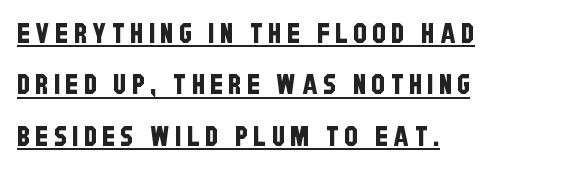
{"underline": "yes", "align": "left", "line_spacing": "loose", "line_spacing_ratio": 1.9, "letter_spacing": "wide", "letter_spacing_em": 0.21, "glyph_px": 27}
